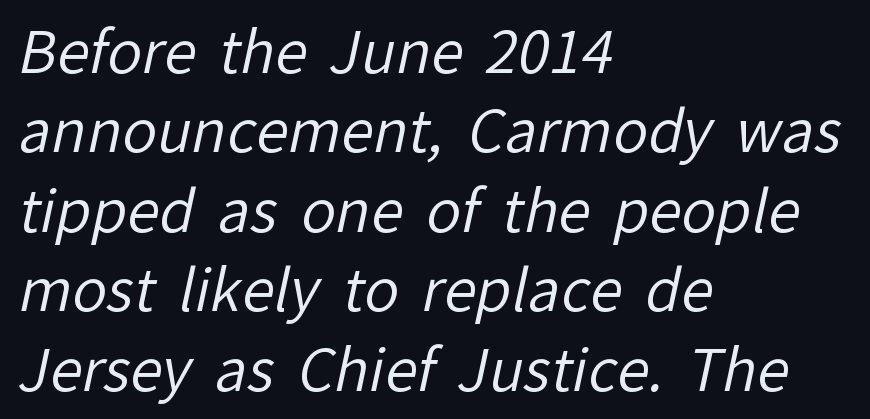
Q: Is the text bold? A: No.
Q: Is the typeface a serif or a sans-serif typeface? A: Sans-serif.
Q: Is the text underlined? A: No.
Q: How is the paragraph aligned? A: Left-aligned.
Q: Is the spacing between letters normal or unusually wide? A: Normal.
Q: Is the spacing between lines tight, normal or loose? A: Normal.
Q: Width (condensed, normal, or wide)? A: Normal.
Q: Stroke contrast? A: Low.
Q: x-height? A: Medium.
Q: Monospaced? A: No.
